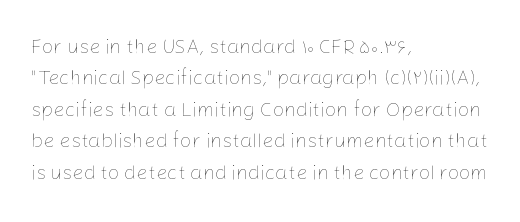
{"italic": "no", "bold": "no", "underline": "no", "align": "left", "line_spacing": "normal", "line_spacing_ratio": 1.57, "letter_spacing": "normal", "letter_spacing_em": 0.0, "glyph_px": 20}
